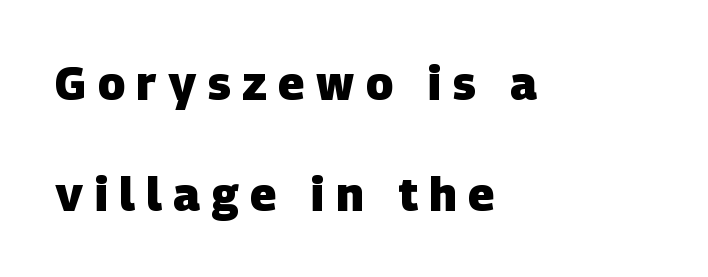
The image shows 46 px heavy sans-serif type; set left-aligned, loose line spacing (2.41x), unusually wide letter spacing (+0.25 em), not underlined; low stroke contrast and a large x-height.
